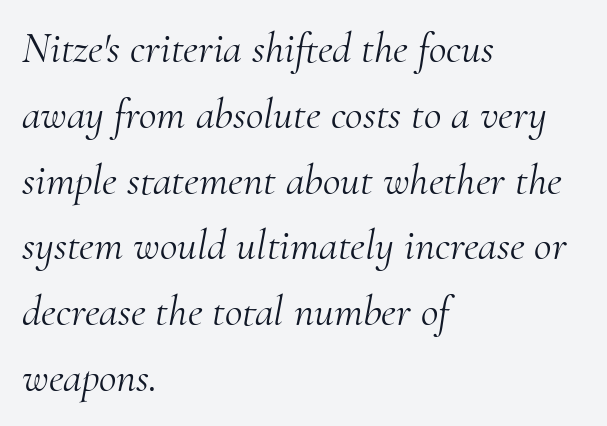
Think standard paragraph weight, or any step lighter than that. The letters carry serifs — small finishing strokes at the ends of their stems. If you drew a line through each stem, it would be angled. One-word summary of the alignment: left. Varying glyph widths throughout — classic text-font behaviour.
